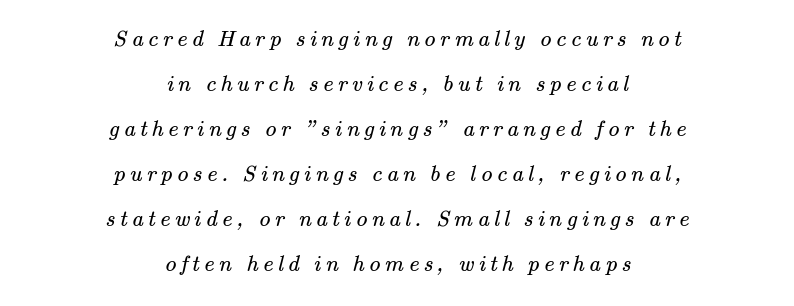
Q: Is the text bold? A: No.
Q: Is the text underlined? A: No.
Q: How is the paragraph aligned? A: Centered.
Q: Is the spacing between lines tight, normal or loose? A: Loose.
